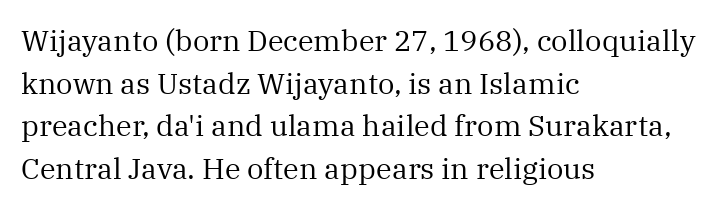
Weight: not bold — regular or lighter. Casual observation: everything's shoved over to the left. The typography opts for an upright posture over an oblique one. This sample has the flowing, uneven cadence of proportional lettering. This block has exactly the height ordinary leading produces. Only glyphs here, with clear space below each row.
